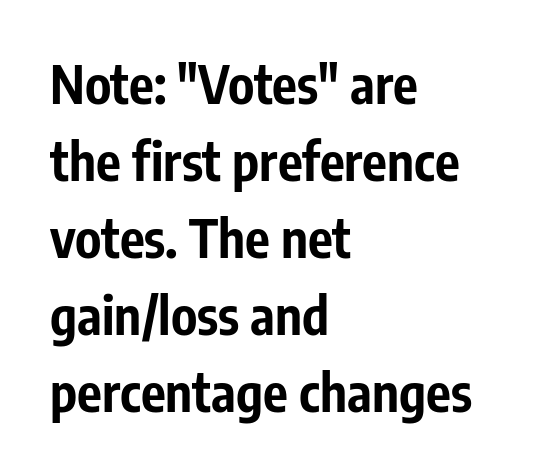
The image shows 52 px bold, condensed sans-serif type, upright; set left-aligned, normal line spacing (1.48x), normal letter spacing, not underlined; low stroke contrast and a medium x-height.
